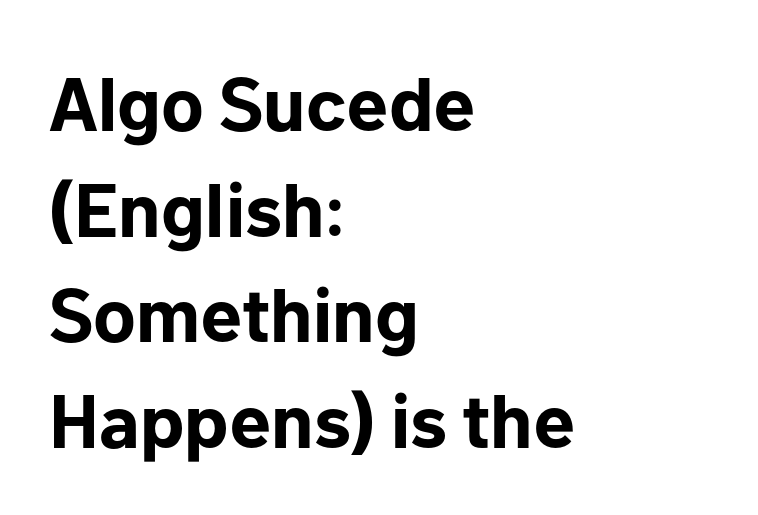
The image shows 76 px bold sans-serif type, upright; set left-aligned, normal line spacing (1.39x), normal letter spacing, not underlined; low stroke contrast and a medium x-height.
